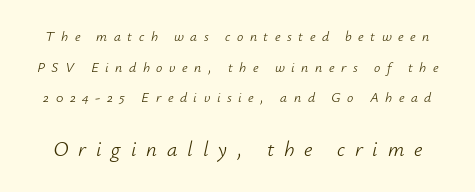
The image shows 21 px text type, italic (leaning right); set loose line spacing (2.18x), unusually wide letter spacing (+0.47 em), not underlined; the second (bottom) block is 1.5x larger.
